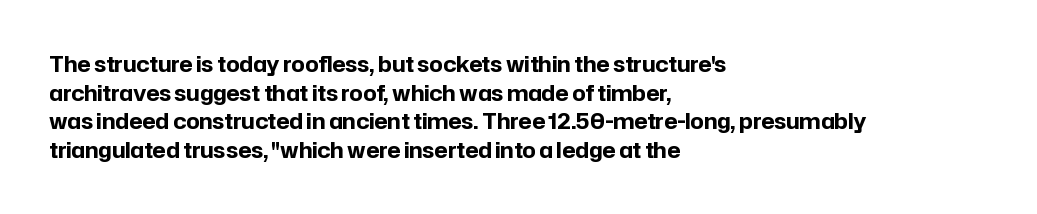
The image shows 21 px bold type, upright; set left-aligned, normal line spacing (1.36x), normal letter spacing, not underlined.
